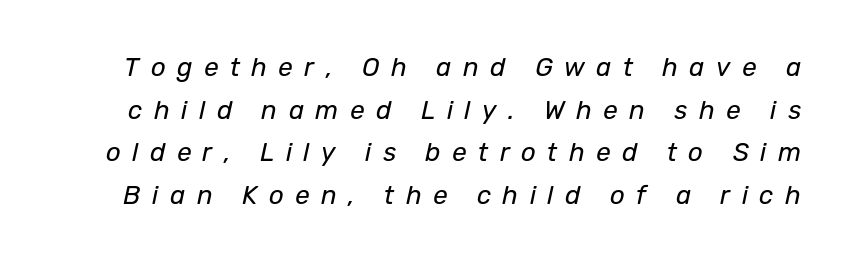
Observe the wide spacing: letters keep a clear distance from each other. A typesetter would call this leading conventional body-copy spacing. An italicized treatment has been applied to the whole sample. The strokes are not fattened; the text isn't bold. Each row of text sits above clean, open space.
